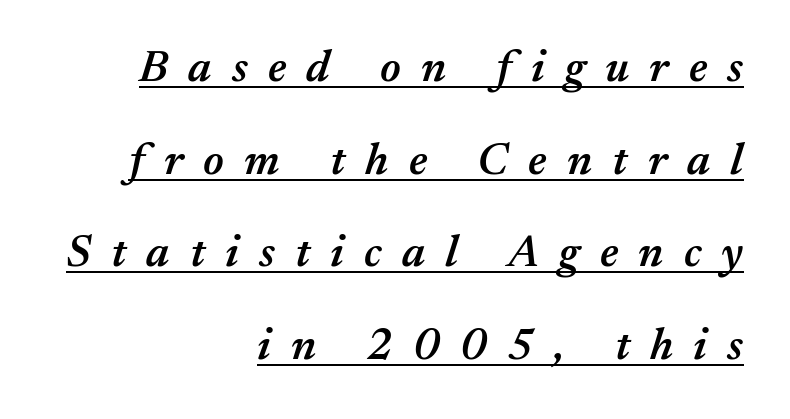
Q: Is the text bold? A: Semi-bold.
Q: Is the text italic (slanted)? A: Yes, it leans right by about 17 degrees.
Q: Is the text underlined? A: Yes.
Q: How is the paragraph aligned? A: Right-aligned.
Q: Is the spacing between letters normal or unusually wide? A: Unusually wide.
Q: Is the spacing between lines tight, normal or loose? A: Loose.
Q: Width (condensed, normal, or wide)? A: Normal.
Q: Stroke contrast? A: Medium.
Q: x-height? A: Medium.
Q: Monospaced? A: No.
